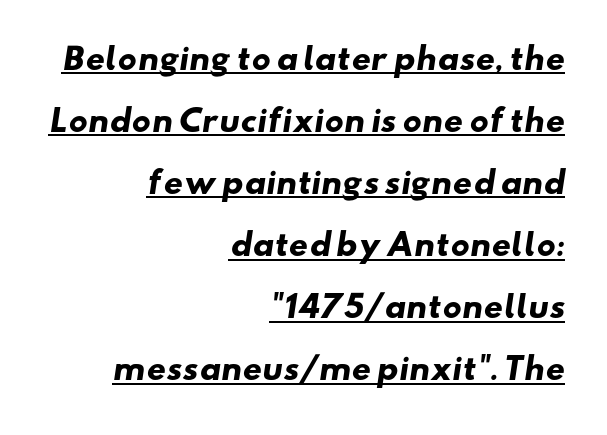
Here the glyphs are tracked normally, forming tight word shapes. The space between consecutive lines is lavish. This is underlined copy, the kind a proofreader might mark for attention. Nothing sits at the stroke ends, so this counts as sans-serif. In CSS terms this would be text-align: right. These lines carry a lot of weight — the face is fully bold.
